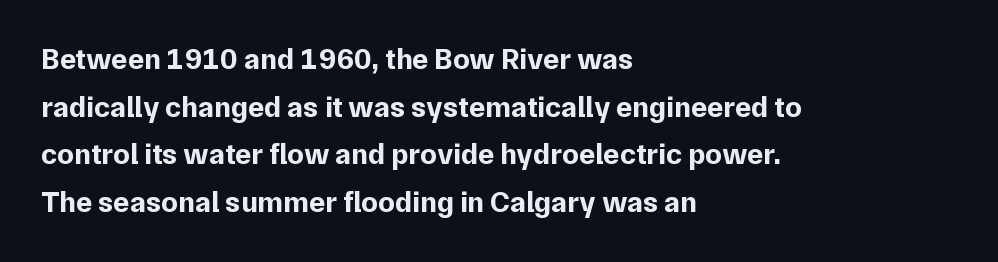
Just letters on the line, the space beneath them empty. The lettering holds an erect, upright posture throughout. This is heavy type, rendered in bold. Casual observation: everything's shoved over to the left. Letter spacing: default. The font family rendered here belongs to the sans-serif group.
